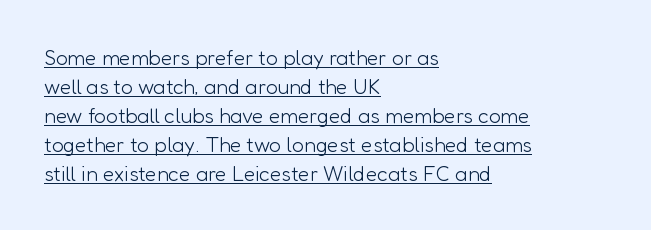
Is the block centered? No — it sits flush against the left margin. Descenders here cross a horizontal rule under the line. Caption: standard tracking, unaltered. Italic: no, the glyphs are upright roman.
